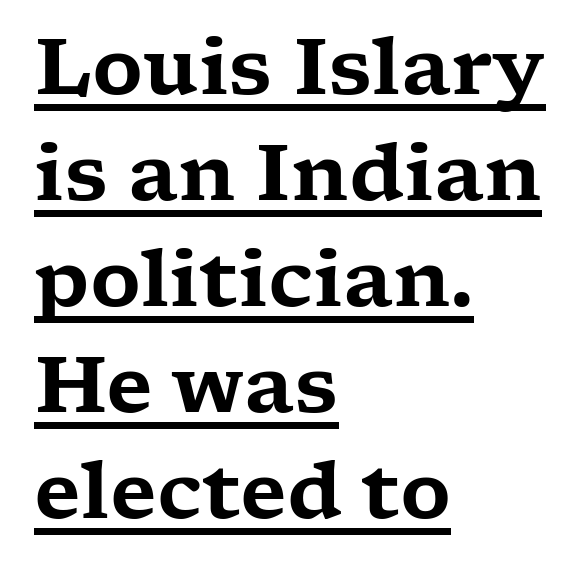
Nope, not italic — everything's standing straight. These lines are rendered in a variable-pitch font. The glyphs in this specimen are seriffed. Teacher's note: observe the even left margin — that is flush-left alignment. The rendering uses a moderate line-height, typical for paragraphs.
